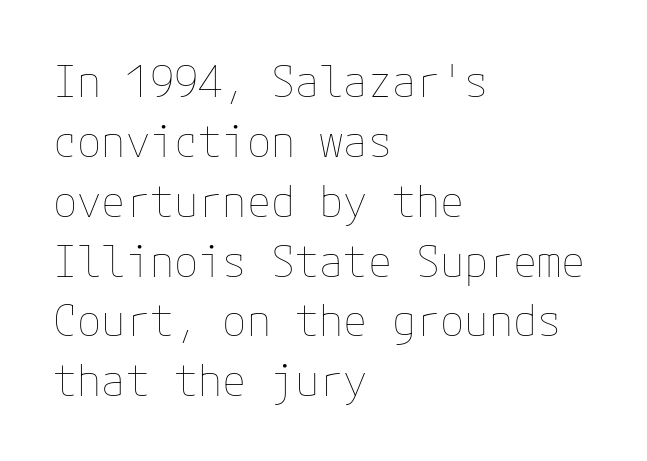
{"italic": "no", "bold": "no", "weight": "thin", "width": "normal", "stroke_contrast": "low", "x_height": "medium", "underline": "no", "align": "left", "line_spacing": "normal", "line_spacing_ratio": 1.36, "letter_spacing": "normal", "letter_spacing_em": 0.0, "glyph_px": 44}
